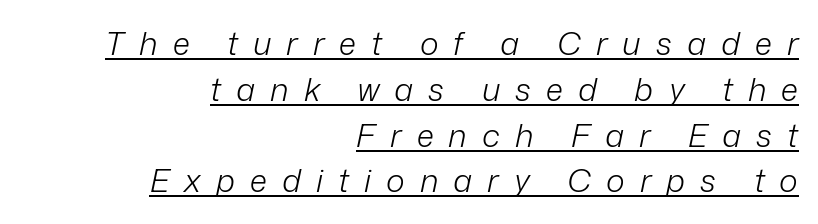
Normally led — the rows are evenly, conventionally spaced. Note the varied advance widths — an 'i' is clearly narrower than an 'm'. Glyph-to-glyph distance is far greater than everyday printed text. Nothing heavy about these letters — not bold at all.
